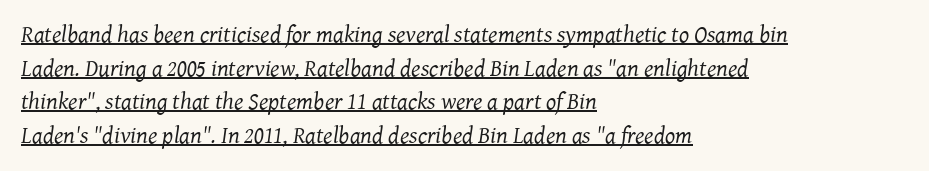
{"italic": "yes", "lean": "right", "slant_degrees": 7, "bold": "no", "underline": "yes", "align": "left", "line_spacing": "normal", "line_spacing_ratio": 1.4, "letter_spacing": "normal", "letter_spacing_em": 0.0, "glyph_px": 24}
